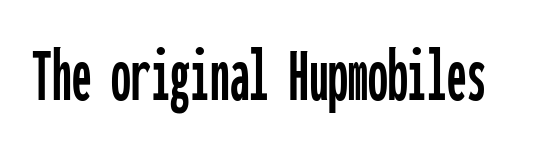
{"serif": "no", "italic": "no", "width": "condensed", "stroke_contrast": "low", "x_height": "medium", "monospaced": "yes", "underline": "no", "letter_spacing": "normal", "letter_spacing_em": 0.0, "glyph_px": 79}
